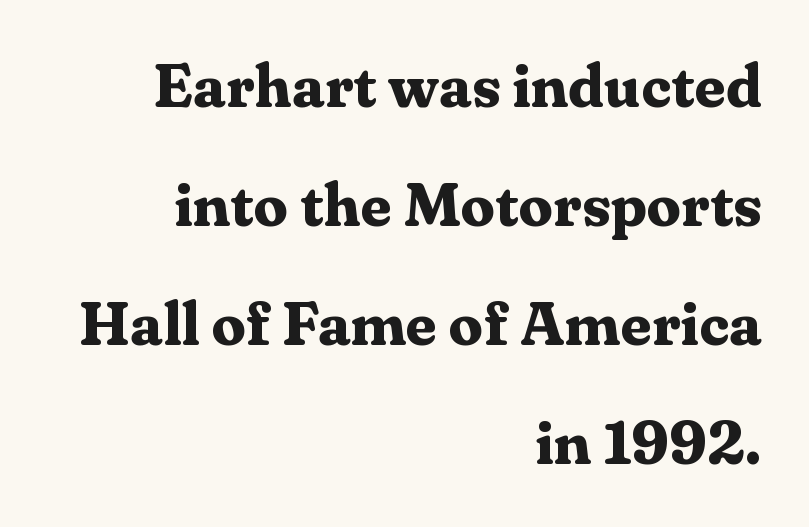
The image shows 61 px bold serif type, upright; set right-aligned, loose line spacing (1.95x), normal letter spacing, not underlined; medium stroke contrast and a medium x-height.
